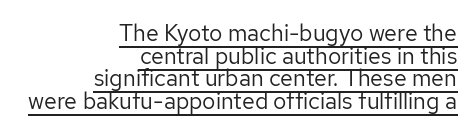
Q: Is the text bold? A: No.
Q: Is the text italic (slanted)? A: No, it is upright.
Q: Is the text underlined? A: Yes.
Q: How is the paragraph aligned? A: Right-aligned.
Q: Is the spacing between letters normal or unusually wide? A: Normal.
Q: Is the spacing between lines tight, normal or loose? A: Tight.
